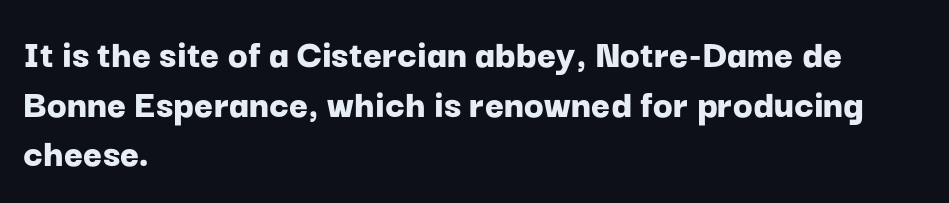
{"serif": "no", "italic": "no", "bold": "yes", "weight": "bold", "width": "normal", "stroke_contrast": "low", "x_height": "medium", "monospaced": "no", "underline": "no", "align": "left", "line_spacing_ratio": 1.21, "letter_spacing": "normal", "letter_spacing_em": 0.0, "glyph_px": 41}
